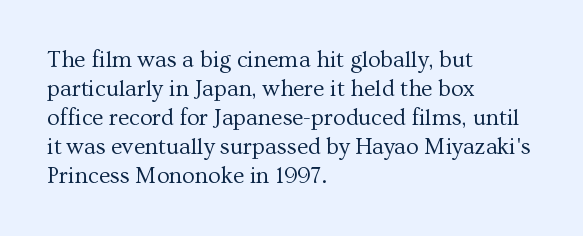
A typesetter would call this zero additional tracking. If you drew a line through each stem, it would be perfectly vertical. This block has exactly the height ordinary leading produces. Teacher's note: observe the even left margin — that is flush-left alignment. The area under the type is left untouched. This is not heavy type; no bold has been used.
